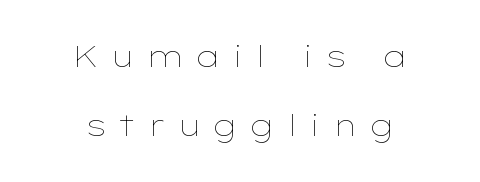
Q: Is the text bold? A: No.
Q: Is the text italic (slanted)? A: No, it is upright.
Q: Is the text underlined? A: No.
Q: How is the paragraph aligned? A: Centered.
Q: Is the spacing between letters normal or unusually wide? A: Unusually wide.
Q: Is the spacing between lines tight, normal or loose? A: Loose.
Q: Width (condensed, normal, or wide)? A: Wide.
Q: Stroke contrast? A: Low.
Q: x-height? A: Medium.
Q: Monospaced? A: No.
